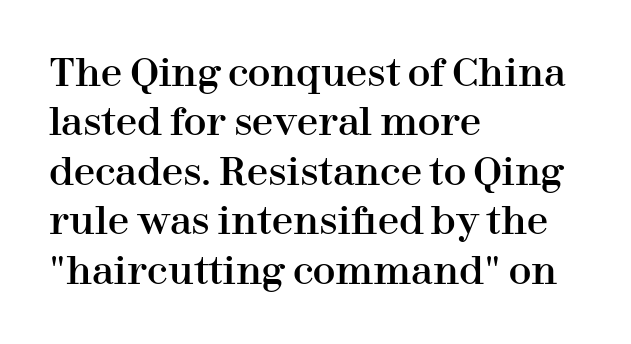
Q: Is the text italic (slanted)? A: No, it is upright.
Q: Is the typeface a serif or a sans-serif typeface? A: Serif.
Q: Is the text underlined? A: No.
Q: How is the paragraph aligned? A: Left-aligned.
Q: Is the spacing between letters normal or unusually wide? A: Normal.
Q: Is the spacing between lines tight, normal or loose? A: Normal.
Q: Width (condensed, normal, or wide)? A: Normal.
Q: Stroke contrast? A: High.
Q: x-height? A: Medium.
Q: Monospaced? A: No.
